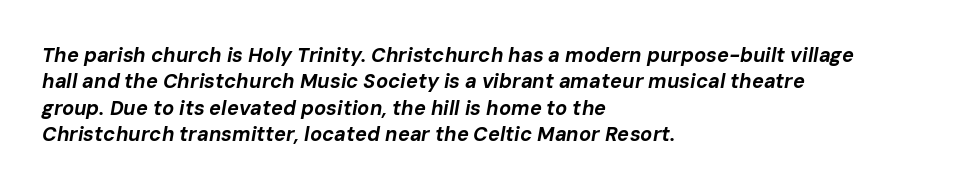
{"italic": "yes", "lean": "right", "slant_degrees": 10, "bold": "yes", "underline": "no", "align": "left", "line_spacing": "normal", "line_spacing_ratio": 1.32, "letter_spacing": "normal", "letter_spacing_em": 0.0, "glyph_px": 20}
